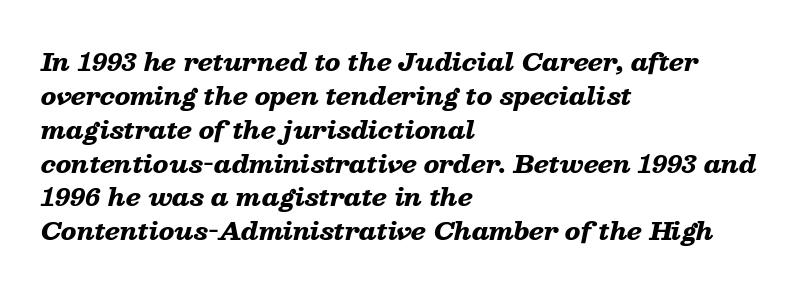
A normal amount of white space separates one row of letters from the next. Is the block centered? No — it sits flush against the left margin. Heavy-handed strokes throughout: this text is bold. Emphasis-style slanted type is in use. The words here are not underlined. Does extra space separate the letters? No, they use regular spacing.
